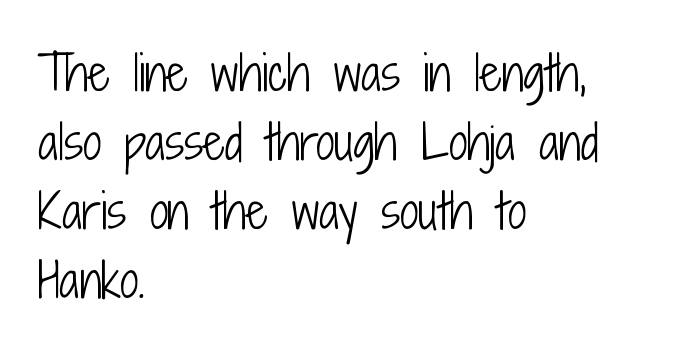
The letters advance in unequal steps, a hallmark of proportional type. The letters stand upright; this is a roman face. Vertical spacing — default. The characters display no serif detailing; their extremities are plain. Layout note: lines flush left.
